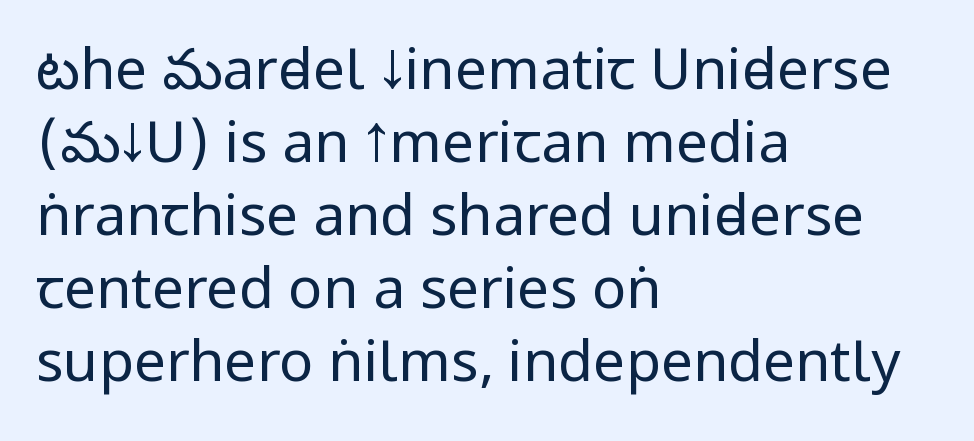
Q: Is the text bold? A: No.
Q: Is the text italic (slanted)? A: No, it is upright.
Q: Is the typeface a serif or a sans-serif typeface? A: Sans-serif.
Q: Is the text underlined? A: No.
Q: How is the paragraph aligned? A: Left-aligned.
Q: Is the spacing between letters normal or unusually wide? A: Normal.
Q: Is the spacing between lines tight, normal or loose? A: Normal.
Q: Width (condensed, normal, or wide)? A: Condensed.
Q: Stroke contrast? A: Low.
